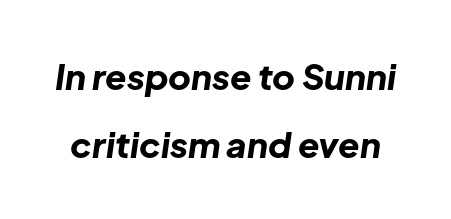
{"italic": "yes", "lean": "right", "slant_degrees": 8, "bold": "yes", "weight": "bold", "width": "normal", "stroke_contrast": "low", "x_height": "medium", "monospaced": "no", "underline": "no", "line_spacing": "loose", "line_spacing_ratio": 1.93, "letter_spacing": "normal", "letter_spacing_em": 0.0, "glyph_px": 35}
